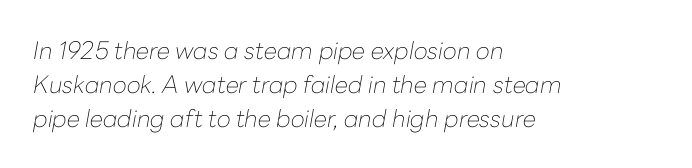
Typeset ragged right — the left edge is the straight one. Underline: absent. Looking at the ascenders, they clearly lean. The lines sit at an ordinary, default distance from one another. Is the letter spacing exaggerated? No — it looks like the ordinary default. Stem width sits at or under what a default text font uses.
